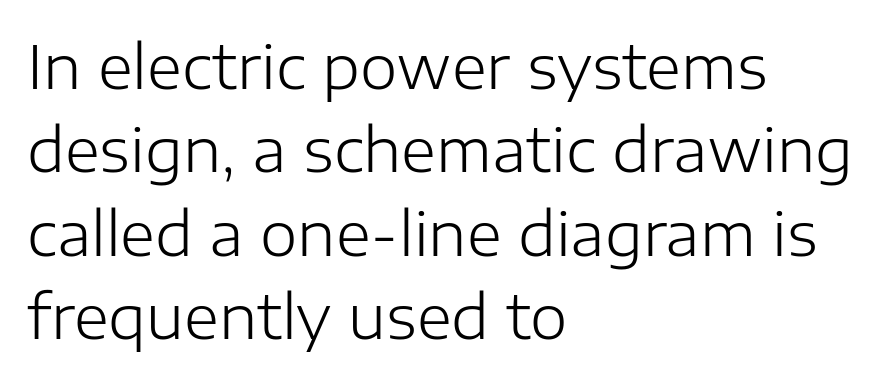
{"serif": "no", "italic": "no", "bold": "no", "weight": "light", "width": "normal", "stroke_contrast": "low", "x_height": "medium", "monospaced": "no", "underline": "no", "align": "left", "line_spacing": "normal", "line_spacing_ratio": 1.39, "letter_spacing": "normal", "letter_spacing_em": 0.0, "glyph_px": 60}
